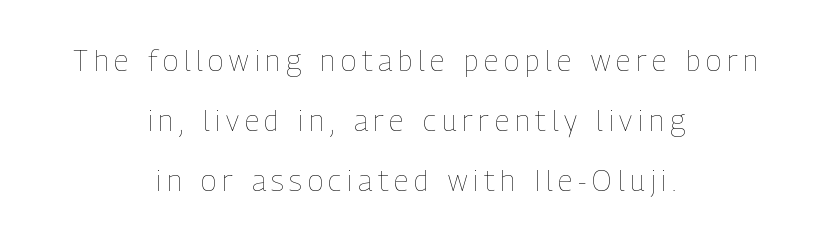
Reading down the block, each line starts at a different indent, mirrored at its end. Bare-footed words on every line. No extra ink here — the face is not bold. Loose tracking; the words dissolve into strings of separated letters. Vertically, the passage feels expansive, rows floating well apart.
